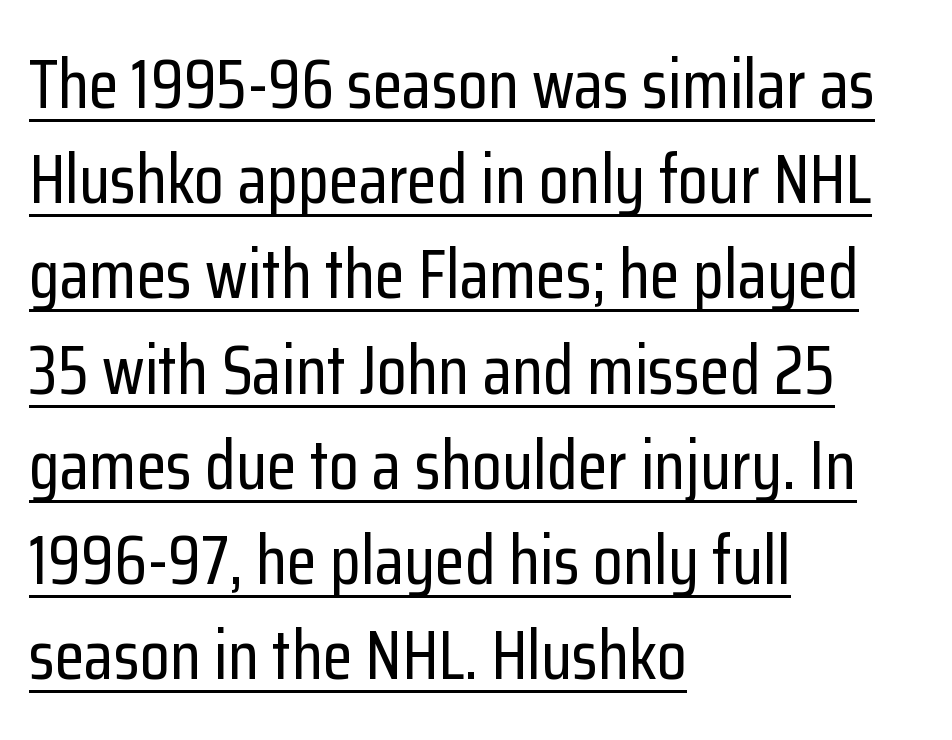
The rows are spaced the way most documents space them. The designer went with a sans here, leaving each stem footless. The letterforms sit shoulder to shoulder at normal distance. Here the designer chose a conventional face with non-uniform glyph widths. Characters remain perfectly vertical along every line. Glance below the letters and you will spot a drawn line.
